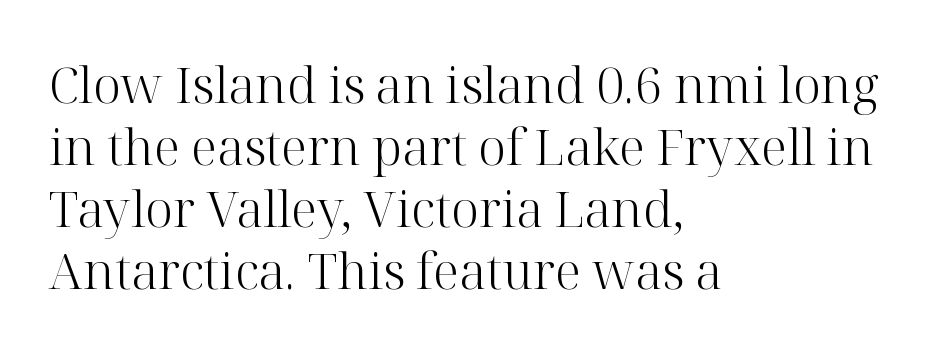
Q: Is the text bold? A: No.
Q: Is the text italic (slanted)? A: No, it is upright.
Q: Is the typeface a serif or a sans-serif typeface? A: Serif.
Q: Is the text underlined? A: No.
Q: How is the paragraph aligned? A: Left-aligned.
Q: Is the spacing between letters normal or unusually wide? A: Normal.
Q: Width (condensed, normal, or wide)? A: Normal.
Q: Stroke contrast? A: High.
Q: x-height? A: Medium.
Q: Monospaced? A: No.
